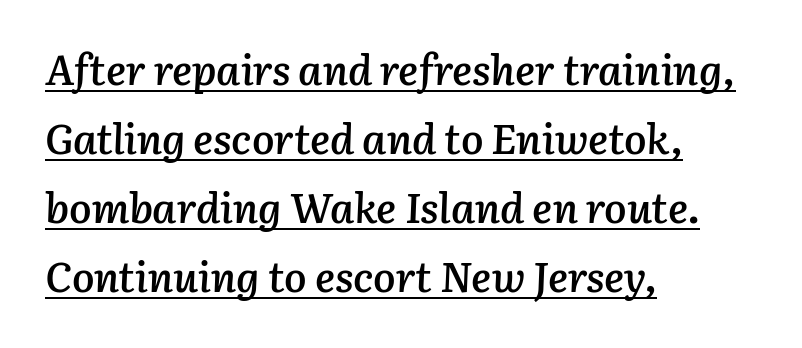
What weight is shown? A semibold, between regular and bold. This is oblique type, the kind used for emphasis or titles. Short and long lines alike share a common starting point at left. Whoever set this chose a conventional vertical rhythm.
